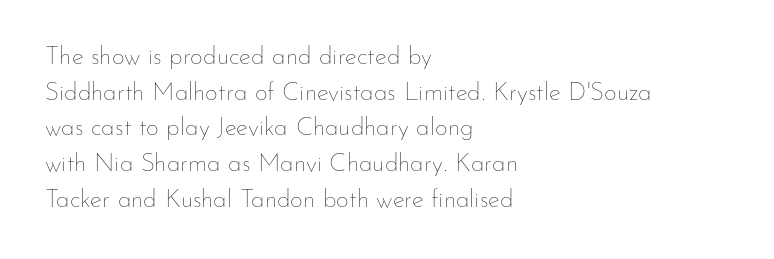
No word sits above an underline. These lines stack with their left ends in a neat column. The line-height multiplier appears to be the usual default. Ordinary non-slanted type is in use. Students, note that the glyphs here touch the page at normal intervals.
